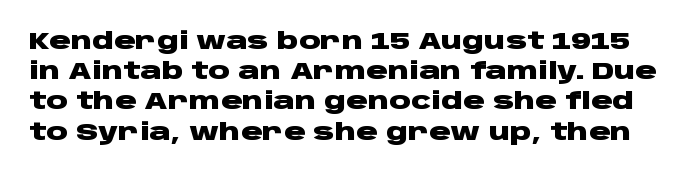
{"italic": "no", "bold": "yes", "underline": "no", "line_spacing": "normal", "line_spacing_ratio": 1.26, "letter_spacing": "normal", "letter_spacing_em": 0.0, "glyph_px": 24}
